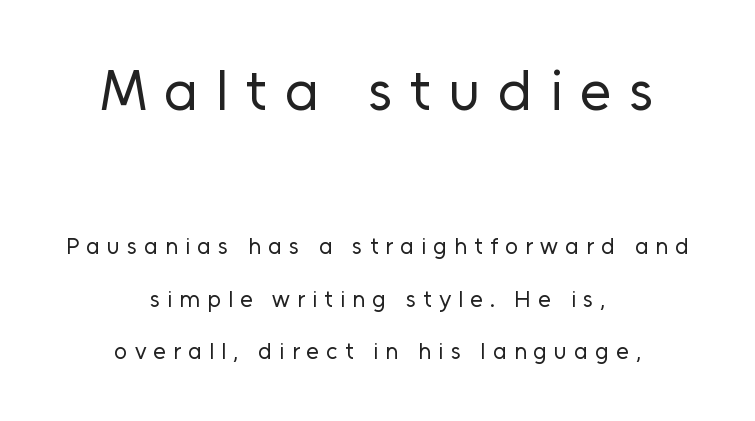
Letters have the restrained weight of plain body copy at most. Vertical strokes here are truly vertical. These lines are rendered in a variable-pitch font. Examine the stroke ends and you'll find no serifs. The lines in this sample share a center point and differ in where they start and stop.
